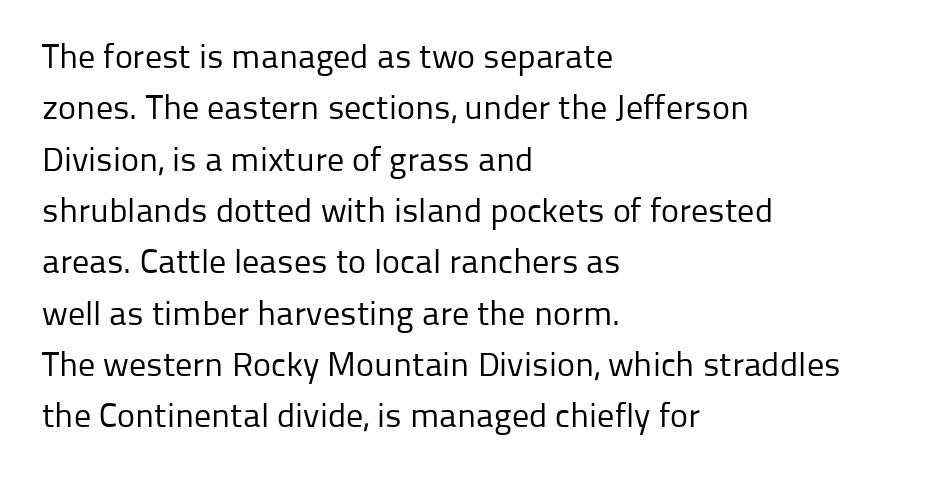
{"serif": "no", "italic": "no", "bold": "no", "weight": "regular", "width": "normal", "stroke_contrast": "low", "x_height": "medium", "monospaced": "no", "underline": "no", "align": "left", "line_spacing": "normal", "line_spacing_ratio": 1.51, "letter_spacing": "normal", "letter_spacing_em": 0.0, "glyph_px": 34}
